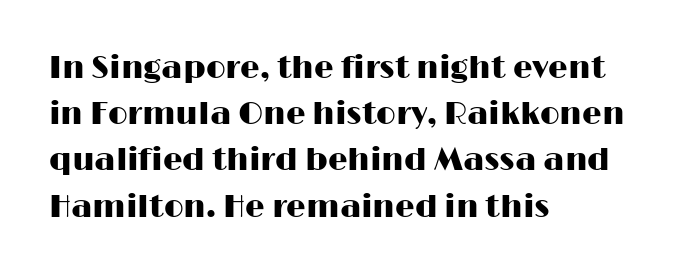
{"serif": "no", "italic": "no", "width": "wide", "stroke_contrast": "high", "x_height": "medium", "monospaced": "no", "underline": "no", "align": "left", "line_spacing": "normal", "line_spacing_ratio": 1.49, "letter_spacing": "normal", "letter_spacing_em": 0.0, "glyph_px": 31}
